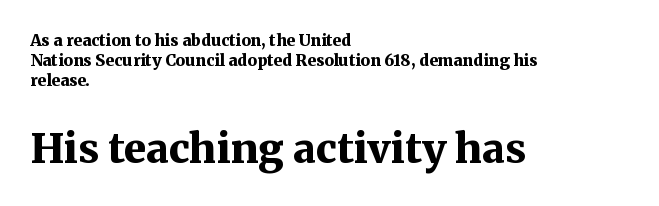
{"serif": "yes", "italic": "no", "bold": "yes", "weight": "bold", "width": "normal", "stroke_contrast": "medium", "x_height": "medium", "monospaced": "no", "underline": "no", "align": "left", "line_spacing_ratio": 1.24, "letter_spacing": "normal", "letter_spacing_em": 0.0, "larger_block": "second", "size_ratio": 2.56, "glyph_px": 41}
